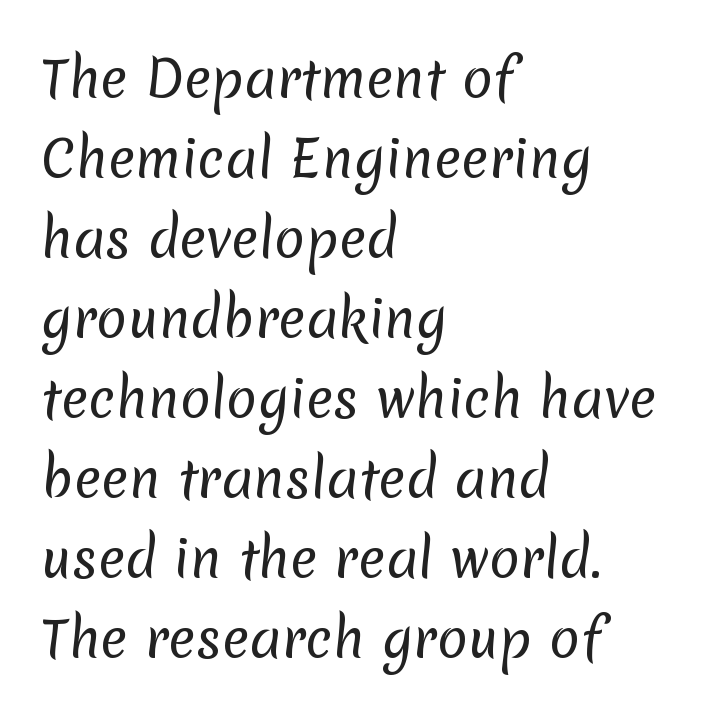
{"serif": "no", "bold": "no", "weight": "regular", "width": "normal", "stroke_contrast": "low", "x_height": "medium", "monospaced": "no", "underline": "no", "align": "left", "line_spacing": "normal", "line_spacing_ratio": 1.57, "letter_spacing": "normal", "letter_spacing_em": 0.0, "glyph_px": 51}
